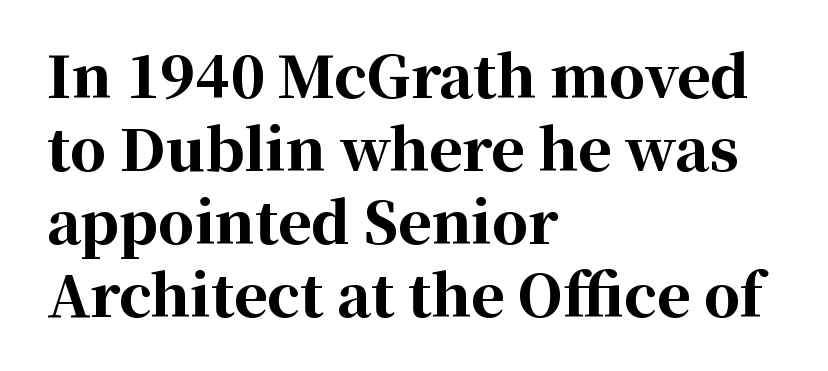
{"serif": "yes", "italic": "no", "bold": "yes", "weight": "bold", "width": "normal", "stroke_contrast": "high", "x_height": "medium", "monospaced": "no", "underline": "no", "align": "left", "line_spacing": "normal", "line_spacing_ratio": 1.28, "letter_spacing": "normal", "letter_spacing_em": 0.0, "glyph_px": 57}
